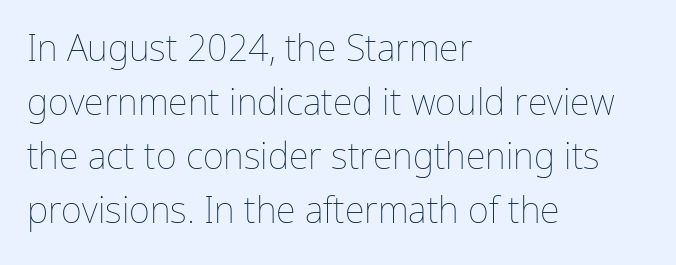
{"italic": "no", "bold": "no", "weight": "thin", "width": "normal", "stroke_contrast": "low", "x_height": "medium", "monospaced": "no", "underline": "no", "align": "left", "line_spacing": "normal", "line_spacing_ratio": 1.5, "letter_spacing": "normal", "letter_spacing_em": 0.0, "glyph_px": 36}
